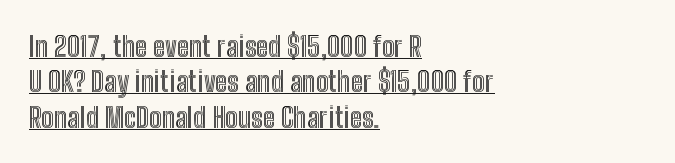
The ragged edge is on the right, which tells us the setting is flush left. Is this a fixed-width face? No — the glyphs have proportional, varying widths. Default kerning and tracking; the words read as compact shapes. Posture: vertical.
